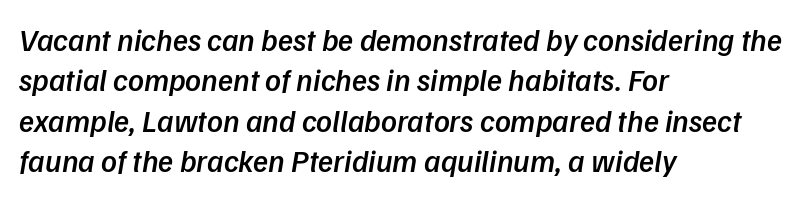
Q: Is the text bold? A: Semi-bold.
Q: Is the typeface a serif or a sans-serif typeface? A: Sans-serif.
Q: Is the text underlined? A: No.
Q: How is the paragraph aligned? A: Left-aligned.
Q: Is the spacing between letters normal or unusually wide? A: Normal.
Q: Is the spacing between lines tight, normal or loose? A: Normal.
Q: Width (condensed, normal, or wide)? A: Normal.
Q: Stroke contrast? A: Low.
Q: x-height? A: Medium.
Q: Monospaced? A: No.
